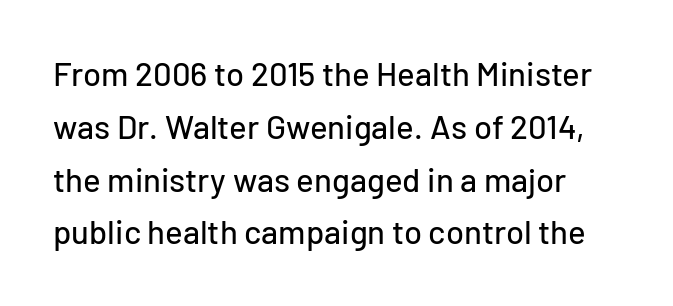
This is roman type, the default non-slanted kind. The letterforms sit shoulder to shoulder at normal distance. These lines sit exactly where default settings would place them. A typesetter would call this proportional, since set widths differ per character.
